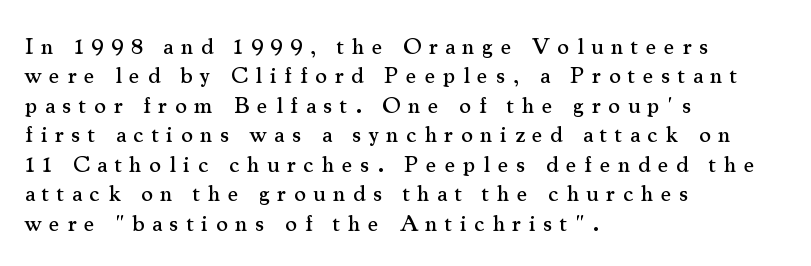
{"italic": "no", "underline": "no", "align": "left", "line_spacing": "normal", "line_spacing_ratio": 1.28, "letter_spacing": "wide", "letter_spacing_em": 0.33, "glyph_px": 23}
